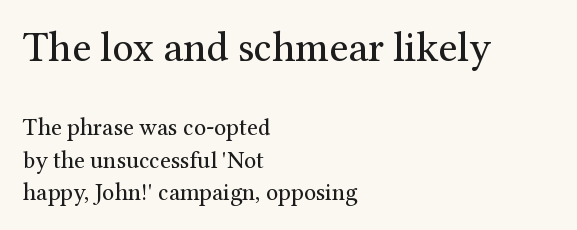
Q: Is the text bold? A: No.
Q: Is the text italic (slanted)? A: No, it is upright.
Q: Is the typeface a serif or a sans-serif typeface? A: Serif.
Q: Is the text underlined? A: No.
Q: How is the paragraph aligned? A: Left-aligned.
Q: Is the spacing between letters normal or unusually wide? A: Normal.
Q: Is the spacing between lines tight, normal or loose? A: Normal.
Q: Which block of text is set in a larger size, the first (top) or the second (bottom)? A: The first (top) one.
Q: Width (condensed, normal, or wide)? A: Normal.
Q: Stroke contrast? A: Medium.
Q: x-height? A: Medium.
Q: Monospaced? A: No.
